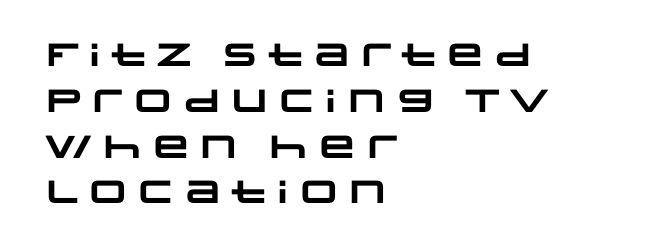
The image shows 32 px heavy, wide sans-serif type; set left-aligned, normal line spacing (1.43x), normal letter spacing, not underlined; low stroke contrast and a large x-height.
